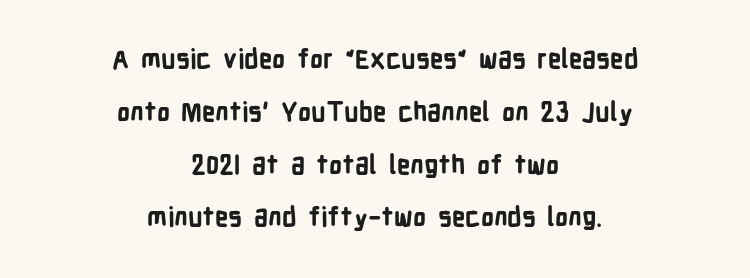
Q: Is the text bold? A: Yes.
Q: Is the text italic (slanted)? A: No, it is upright.
Q: Is the text underlined? A: No.
Q: How is the paragraph aligned? A: Centered.
Q: Is the spacing between letters normal or unusually wide? A: Normal.
Q: Is the spacing between lines tight, normal or loose? A: Loose.
